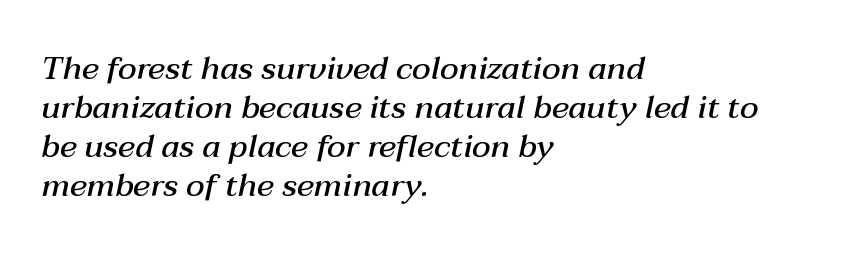
{"italic": "yes", "lean": "right", "slant_degrees": 12, "bold": "semi", "weight": "semibold", "width": "normal", "stroke_contrast": "medium", "x_height": "medium", "monospaced": "no", "underline": "no", "align": "left", "line_spacing_ratio": 1.22, "letter_spacing": "normal", "letter_spacing_em": 0.0, "glyph_px": 32}
